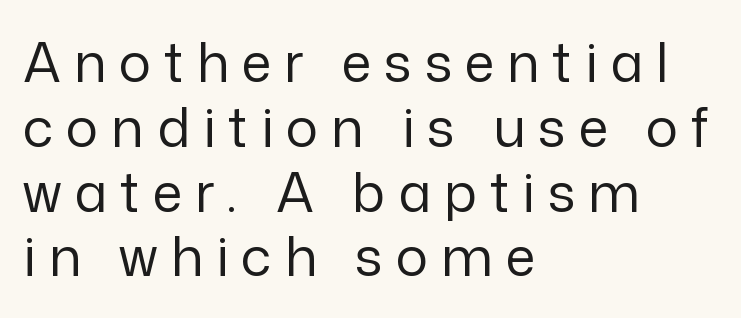
{"serif": "no", "italic": "no", "bold": "no", "weight": "regular", "width": "normal", "stroke_contrast": "low", "x_height": "medium", "monospaced": "no", "underline": "no", "align": "left", "line_spacing_ratio": 1.2, "letter_spacing": "wide", "letter_spacing_em": 0.24, "glyph_px": 54}
